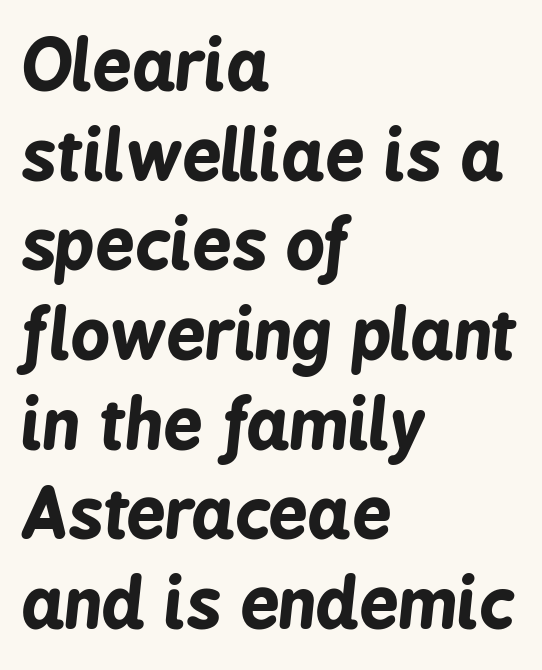
Honestly, there is no underline to notice here at all. Rendered with sloped, italic letterforms. This sample has the flowing, uneven cadence of proportional lettering. Typographic density is high because the face is bold. These lines keep a tight, regular rhythm from letter to letter. In terms of leading, this rendering sits right in the middle.
